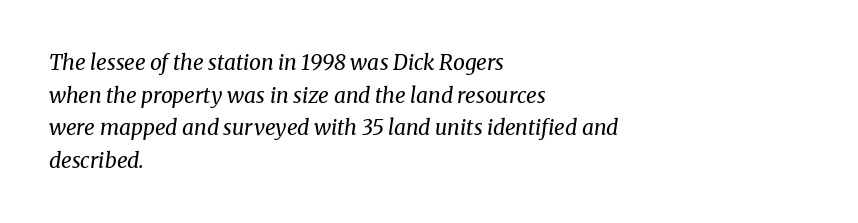
{"italic": "yes", "lean": "right", "slant_degrees": 8, "bold": "no", "underline": "no", "align": "left", "line_spacing": "normal", "line_spacing_ratio": 1.55, "letter_spacing": "normal", "letter_spacing_em": 0.0, "glyph_px": 21}
